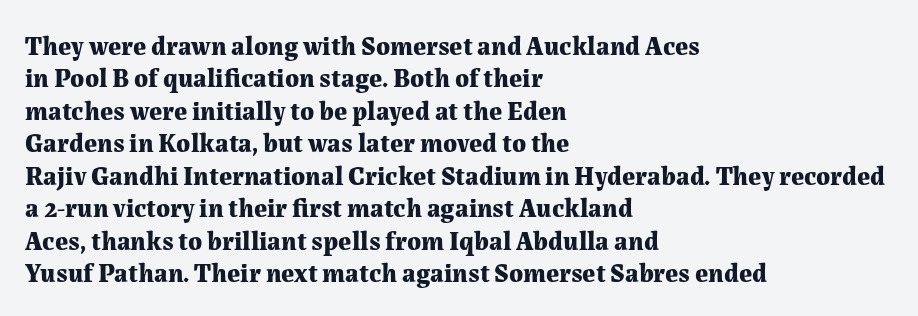
{"italic": "no", "bold": "yes", "underline": "no", "align": "left", "line_spacing": "normal", "line_spacing_ratio": 1.25, "letter_spacing": "normal", "letter_spacing_em": 0.0, "glyph_px": 26}
